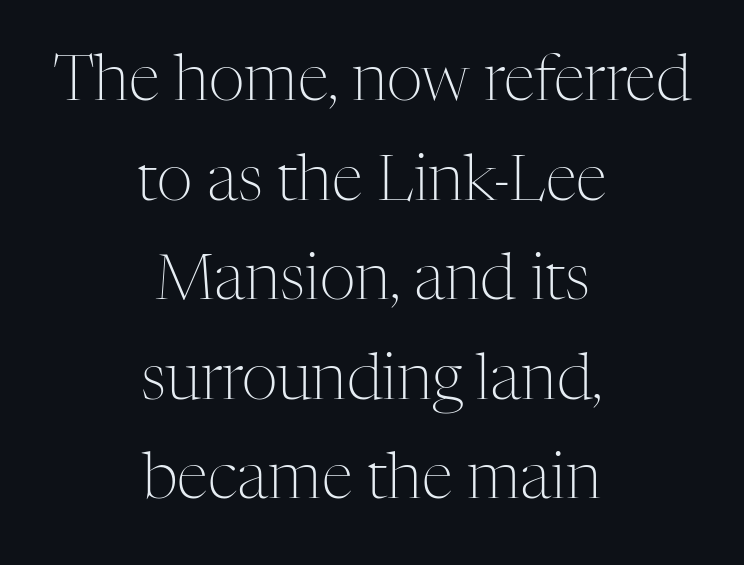
{"serif": "yes", "italic": "no", "bold": "no", "weight": "light", "width": "normal", "stroke_contrast": "medium", "x_height": "medium", "monospaced": "no", "underline": "no", "align": "center", "line_spacing": "normal", "line_spacing_ratio": 1.58, "letter_spacing": "normal", "letter_spacing_em": 0.0, "glyph_px": 63}
